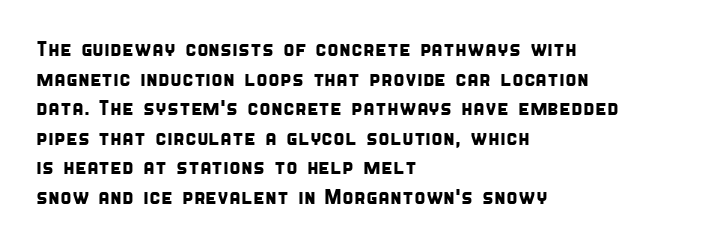
Q: Is the text underlined? A: No.
Q: How is the paragraph aligned? A: Left-aligned.
Q: Is the spacing between letters normal or unusually wide? A: Normal.
Q: Is the spacing between lines tight, normal or loose? A: Normal.
